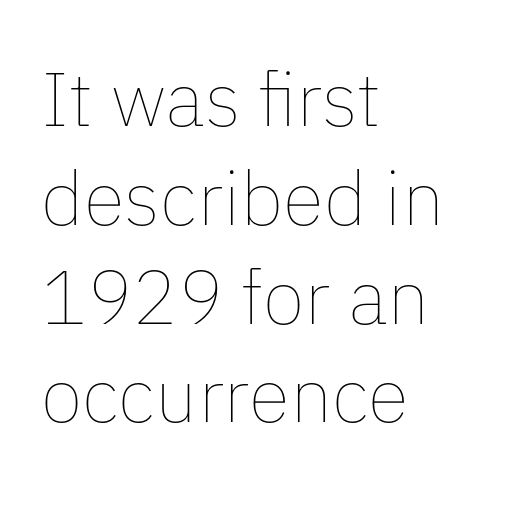
The image shows 76 px thin type, upright; set left-aligned, normal line spacing (1.3x), normal letter spacing, not underlined; low stroke contrast and a medium x-height.
